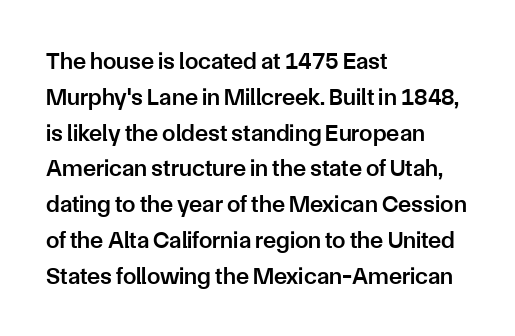
{"italic": "no", "bold": "semi", "underline": "no", "align": "left", "line_spacing": "normal", "line_spacing_ratio": 1.49, "letter_spacing": "normal", "letter_spacing_em": 0.0, "glyph_px": 24}
